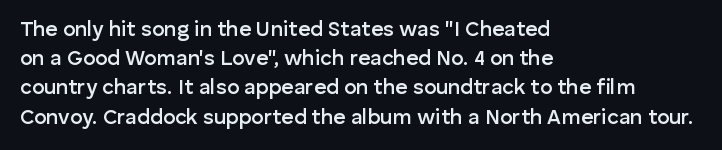
The image shows 21 px text type, upright; set left-aligned, normal line spacing (1.39x), normal letter spacing, not underlined.
